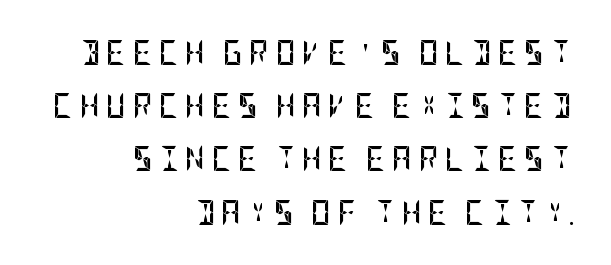
Q: Is the text bold? A: Yes.
Q: Is the text italic (slanted)? A: No, it is upright.
Q: Is the text underlined? A: No.
Q: How is the paragraph aligned? A: Right-aligned.
Q: Is the spacing between letters normal or unusually wide? A: Unusually wide.
Q: Is the spacing between lines tight, normal or loose? A: Loose.
